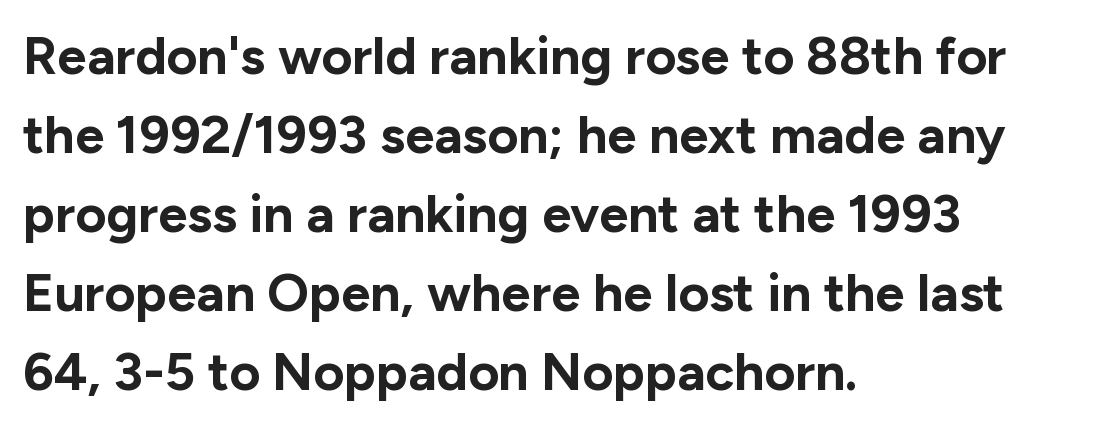
The image shows 53 px bold sans-serif type, upright; set left-aligned, normal line spacing (1.49x), normal letter spacing, not underlined; low stroke contrast and a medium x-height.
